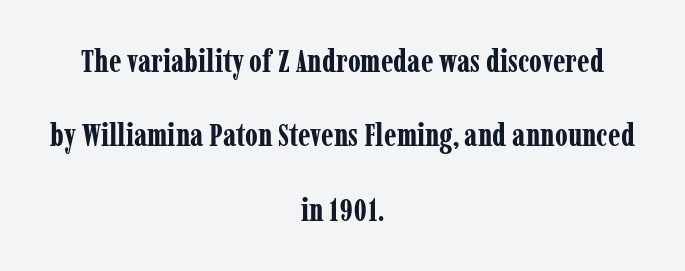
Q: Is the text bold? A: Yes.
Q: Is the text italic (slanted)? A: No, it is upright.
Q: Is the typeface a serif or a sans-serif typeface? A: Serif.
Q: Is the text underlined? A: No.
Q: How is the paragraph aligned? A: Centered.
Q: Is the spacing between letters normal or unusually wide? A: Normal.
Q: Is the spacing between lines tight, normal or loose? A: Loose.
Q: Width (condensed, normal, or wide)? A: Condensed.
Q: Stroke contrast? A: Low.
Q: x-height? A: Medium.
Q: Monospaced? A: No.
